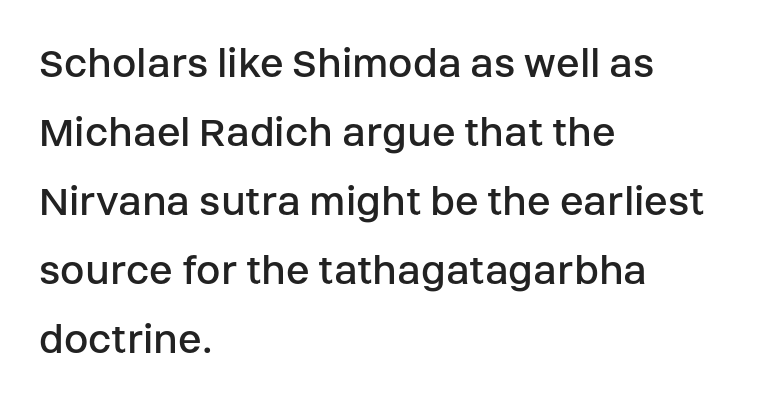
{"serif": "no", "italic": "no", "bold": "no", "weight": "regular", "width": "normal", "stroke_contrast": "low", "x_height": "large", "monospaced": "no", "underline": "no", "align": "left", "line_spacing": "normal", "line_spacing_ratio": 1.57, "letter_spacing": "normal", "letter_spacing_em": 0.0, "glyph_px": 44}
